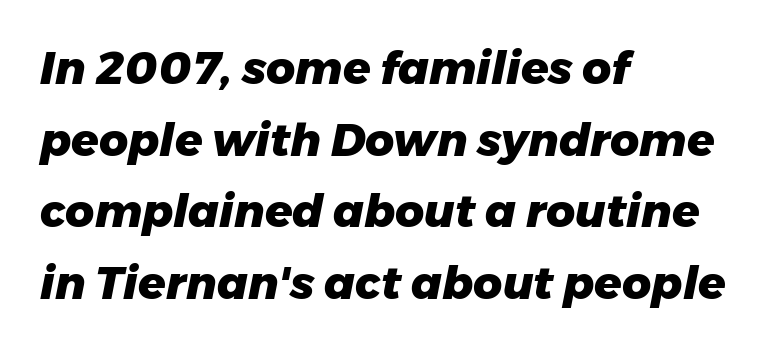
Q: Is the text bold? A: Yes.
Q: Is the text italic (slanted)? A: Yes, it leans right by about 11 degrees.
Q: Is the text underlined? A: No.
Q: How is the paragraph aligned? A: Left-aligned.
Q: Is the spacing between letters normal or unusually wide? A: Normal.
Q: Is the spacing between lines tight, normal or loose? A: Normal.
Q: Width (condensed, normal, or wide)? A: Normal.
Q: Stroke contrast? A: Low.
Q: x-height? A: Medium.
Q: Monospaced? A: No.
